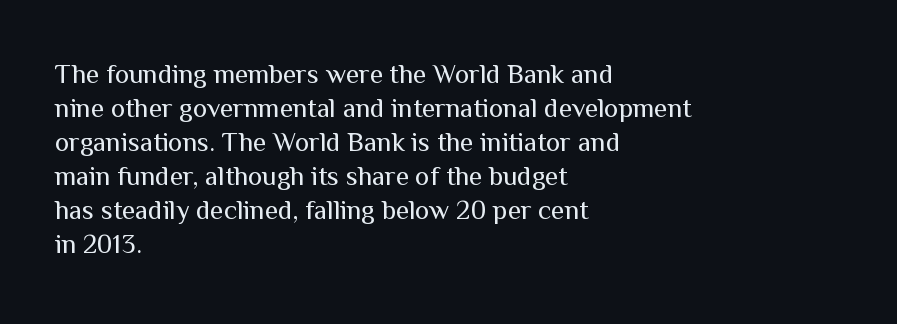
{"italic": "no", "bold": "no", "underline": "no", "align": "left", "line_spacing": "normal", "line_spacing_ratio": 1.26, "letter_spacing": "normal", "letter_spacing_em": 0.0, "glyph_px": 27}
